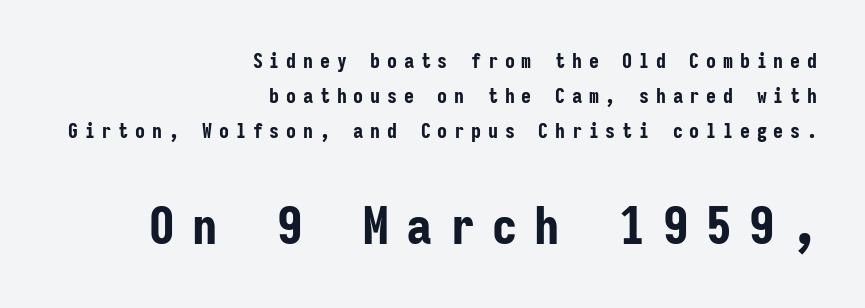
Q: Is the text bold? A: Yes.
Q: Is the text italic (slanted)? A: No, it is upright.
Q: Is the typeface a serif or a sans-serif typeface? A: Sans-serif.
Q: Is the text underlined? A: No.
Q: How is the paragraph aligned? A: Right-aligned.
Q: Is the spacing between letters normal or unusually wide? A: Unusually wide.
Q: Which block of text is set in a larger size, the first (top) or the second (bottom)? A: The second (bottom) one.
Q: Width (condensed, normal, or wide)? A: Condensed.
Q: Stroke contrast? A: Low.
Q: x-height? A: Medium.
Q: Monospaced? A: Yes.
